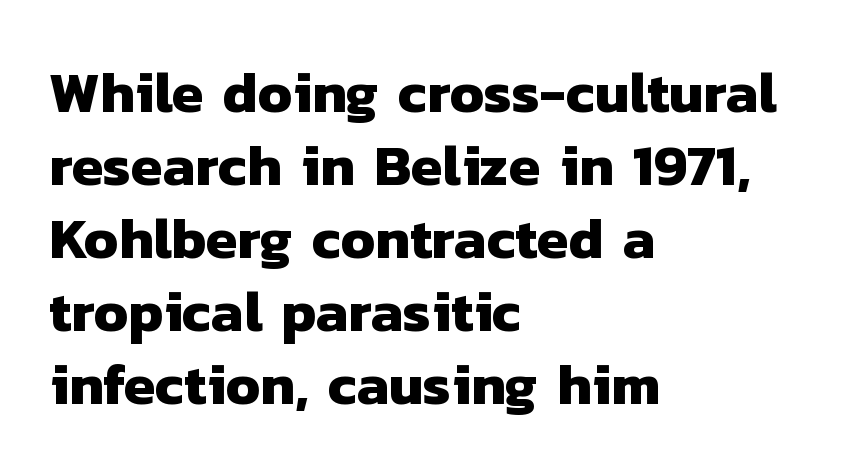
{"serif": "no", "bold": "yes", "weight": "heavy", "width": "normal", "stroke_contrast": "low", "x_height": "medium", "monospaced": "no", "underline": "no", "align": "left", "line_spacing": "normal", "line_spacing_ratio": 1.28, "letter_spacing": "normal", "letter_spacing_em": 0.0, "glyph_px": 57}
